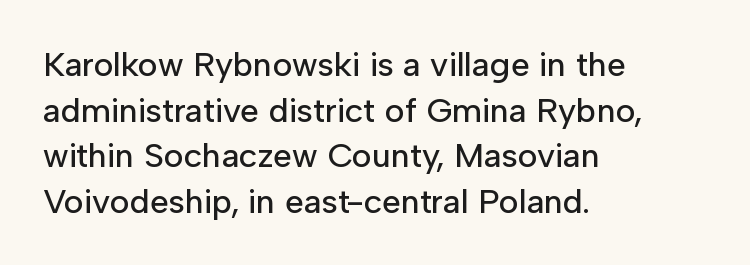
The image shows 34 px sans-serif type, upright; set left-aligned, normal line spacing (1.34x), normal letter spacing, not underlined; low stroke contrast and a medium x-height.
